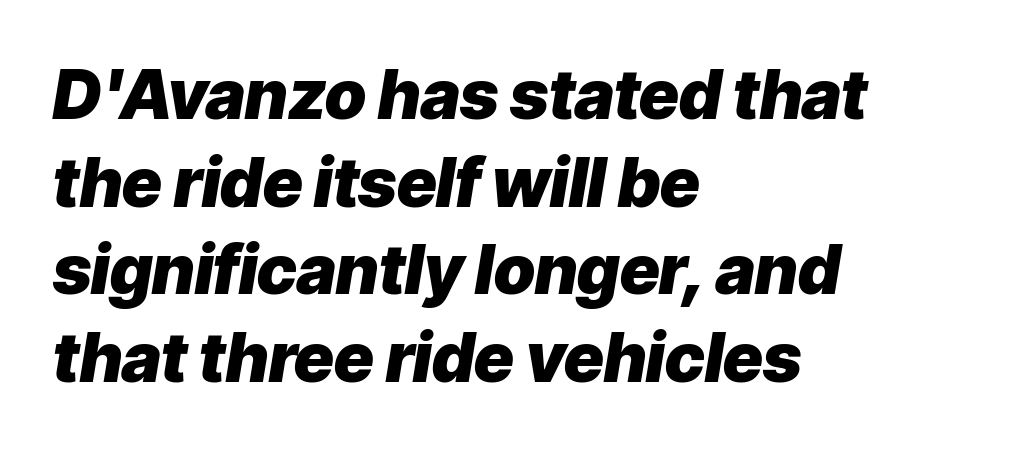
The image shows 68 px heavy type, italic (leaning right); set left-aligned, normal line spacing (1.29x), normal letter spacing, not underlined; low stroke contrast and a medium x-height.
